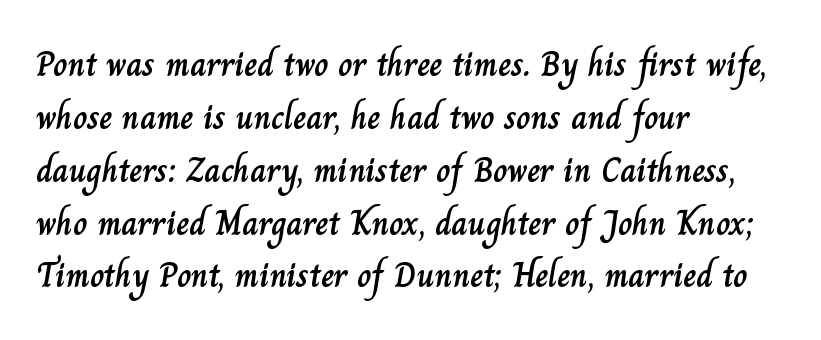
Q: Is the text italic (slanted)? A: Yes.
Q: Is the text underlined? A: No.
Q: How is the paragraph aligned? A: Left-aligned.
Q: Is the spacing between letters normal or unusually wide? A: Normal.
Q: Is the spacing between lines tight, normal or loose? A: Normal.
Q: Width (condensed, normal, or wide)? A: Normal.
Q: Stroke contrast? A: Low.
Q: x-height? A: Small.
Q: Monospaced? A: No.
